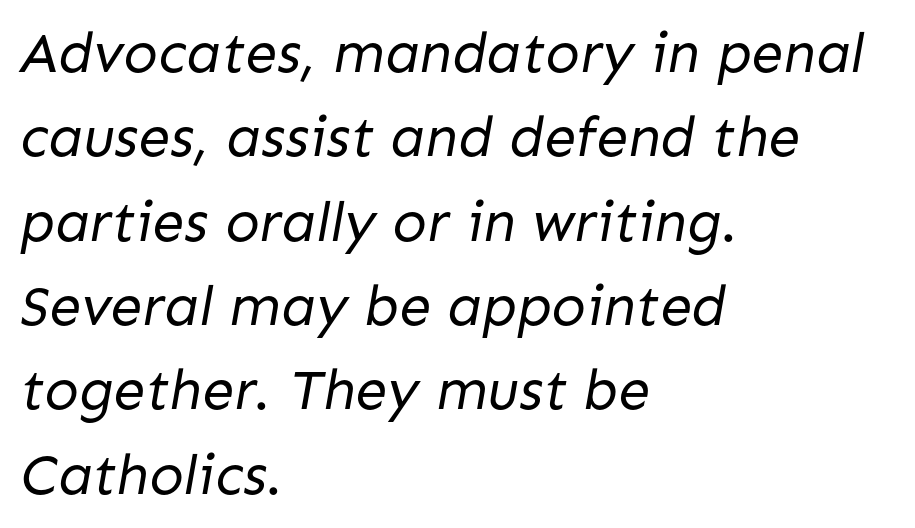
Q: Is the text bold? A: No.
Q: Is the typeface a serif or a sans-serif typeface? A: Sans-serif.
Q: Is the text underlined? A: No.
Q: How is the paragraph aligned? A: Left-aligned.
Q: Is the spacing between letters normal or unusually wide? A: Normal.
Q: Is the spacing between lines tight, normal or loose? A: Normal.
Q: Width (condensed, normal, or wide)? A: Normal.
Q: Stroke contrast? A: Low.
Q: x-height? A: Medium.
Q: Monospaced? A: No.
